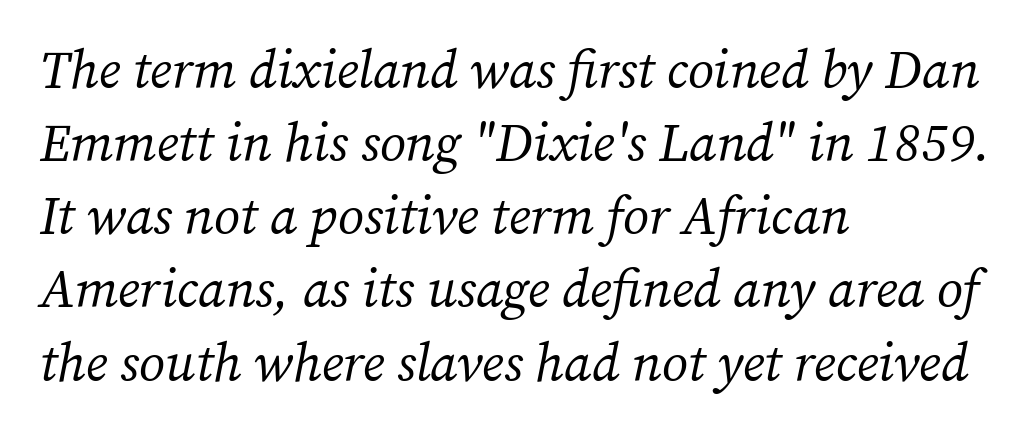
The image shows 53 px regular-weight serif type, italic (leaning right); set left-aligned, normal line spacing (1.38x), normal letter spacing, not underlined; medium stroke contrast and a medium x-height.
